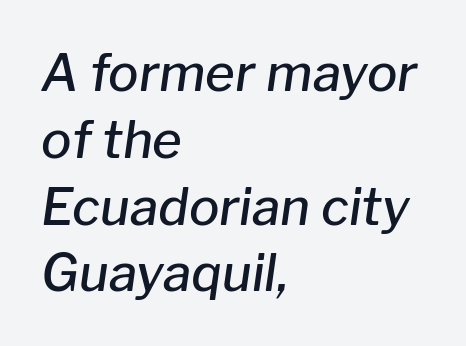
Q: Is the text bold? A: Semi-bold.
Q: Is the text italic (slanted)? A: Yes, it leans right by about 8 degrees.
Q: Is the text underlined? A: No.
Q: How is the paragraph aligned? A: Left-aligned.
Q: Is the spacing between letters normal or unusually wide? A: Normal.
Q: Is the spacing between lines tight, normal or loose? A: Normal.
Q: Width (condensed, normal, or wide)? A: Normal.
Q: Stroke contrast? A: Low.
Q: x-height? A: Medium.
Q: Monospaced? A: No.
